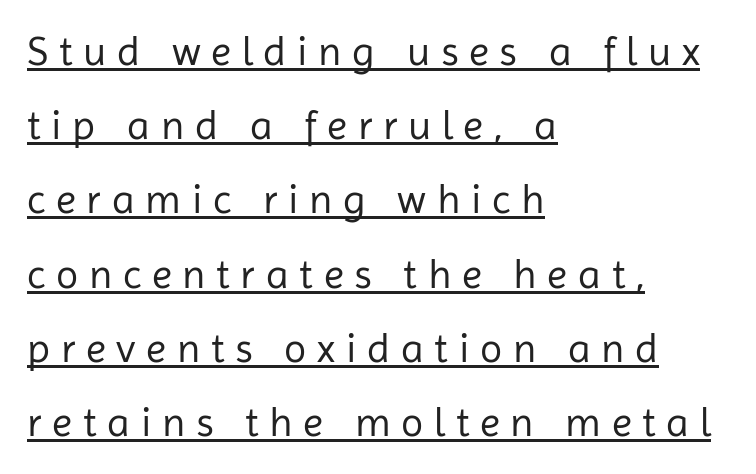
{"serif": "no", "italic": "no", "bold": "no", "weight": "regular", "width": "normal", "stroke_contrast": "low", "x_height": "medium", "monospaced": "no", "underline": "yes", "align": "left", "line_spacing_ratio": 1.81, "letter_spacing": "wide", "letter_spacing_em": 0.26, "glyph_px": 41}
